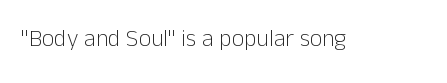
{"italic": "no", "bold": "no", "underline": "no", "letter_spacing": "normal", "letter_spacing_em": 0.0, "glyph_px": 24}
